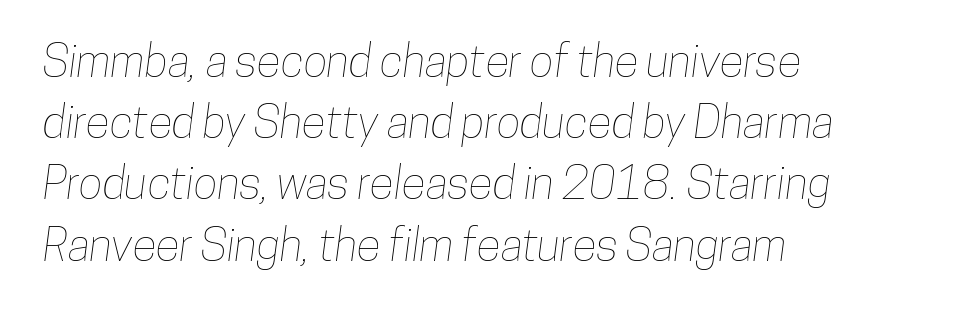
The letters advance in unequal steps, a hallmark of proportional type. Standard letterfit; no display-style spreading of the glyphs. Every row of glyphs begins at an identical x-position on the left. If you measured baseline to baseline, you'd find a middling distance.
